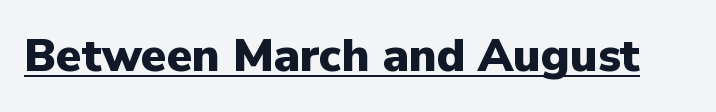
The image shows 46 px heavy sans-serif type, upright; set normal letter spacing, underlined; low stroke contrast and a medium x-height.
